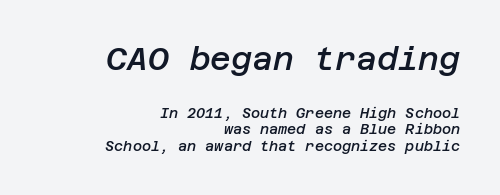
Does the bottom block carry the larger type? No, the top block does. Would a proofreader flag this as italicized? Yes. The typesetting leans somewhat heavy: a semibold. The compositor pushed each line to the right boundary. What stands out about the letter spacing? Nothing — it is the standard amount. The space beneath each line is pristine and unruled.
